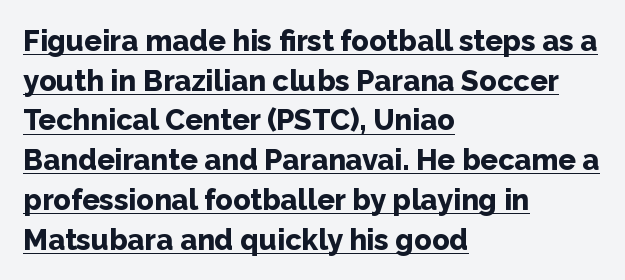
The image shows 29 px bold sans-serif type, upright; set left-aligned, normal line spacing (1.37x), normal letter spacing, underlined; low stroke contrast and a medium x-height.
